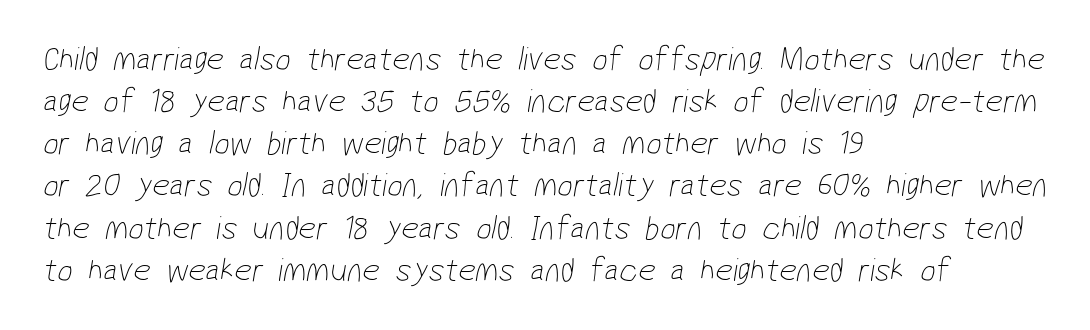
{"serif": "no", "bold": "no", "weight": "thin", "width": "condensed", "stroke_contrast": "low", "x_height": "medium", "monospaced": "no", "underline": "no", "align": "left", "line_spacing_ratio": 1.24, "letter_spacing": "normal", "letter_spacing_em": 0.0, "glyph_px": 34}
